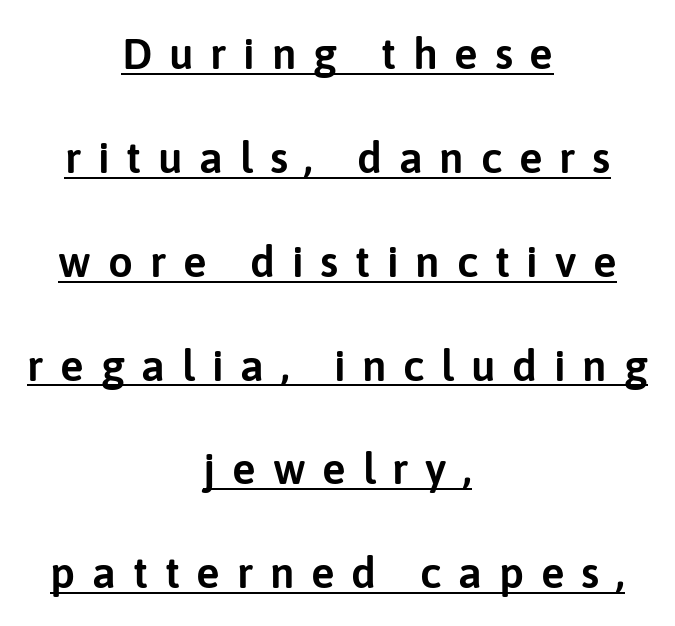
The type is letterspaced generously, with wide tracking. Visually the block forms a symmetrical silhouette, jagged on both flanks. Descenders here cross a horizontal rule under the line. Is this a fixed-width face? No — the glyphs have proportional, varying widths. Ascenders rise straight up at ninety degrees. The type family on display is of the sans-serif kind.
